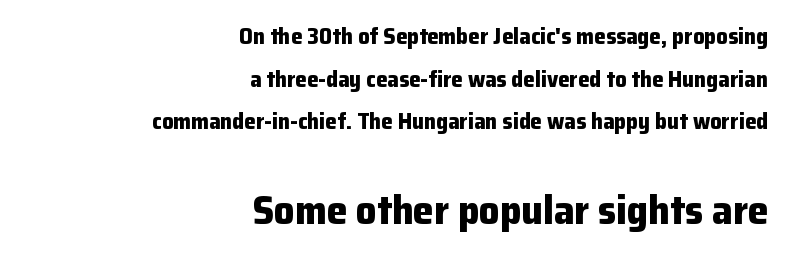
{"serif": "no", "italic": "no", "bold": "yes", "weight": "bold", "width": "normal", "stroke_contrast": "low", "x_height": "medium", "monospaced": "no", "underline": "no", "align": "right", "line_spacing_ratio": 1.85, "letter_spacing": "normal", "letter_spacing_em": 0.0, "larger_block": "second", "size_ratio": 1.78, "glyph_px": 41}
